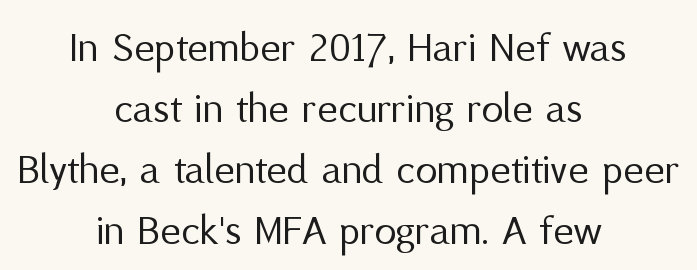
Observe the absence of serifs on each vertical stroke in this sample. The letters look calm and open, with moderate or lighter stems. Words float on clear page, feet unadorned. Is this a fixed-width face? No — the glyphs have proportional, varying widths. These lines are centered, leaving both edges ragged. Default kerning and tracking; the words read as compact shapes.
